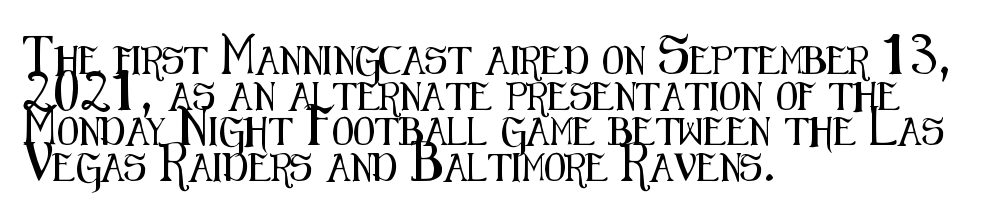
The image shows 28 px condensed type, upright; set left-aligned, normal line spacing (1.27x), normal letter spacing, not underlined; medium stroke contrast and a medium x-height.
